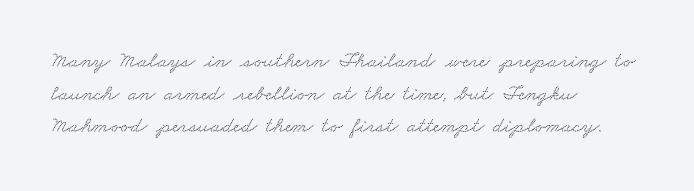
Q: Is the text underlined? A: No.
Q: How is the paragraph aligned? A: Left-aligned.
Q: Is the spacing between letters normal or unusually wide? A: Normal.
Q: Is the spacing between lines tight, normal or loose? A: Normal.
